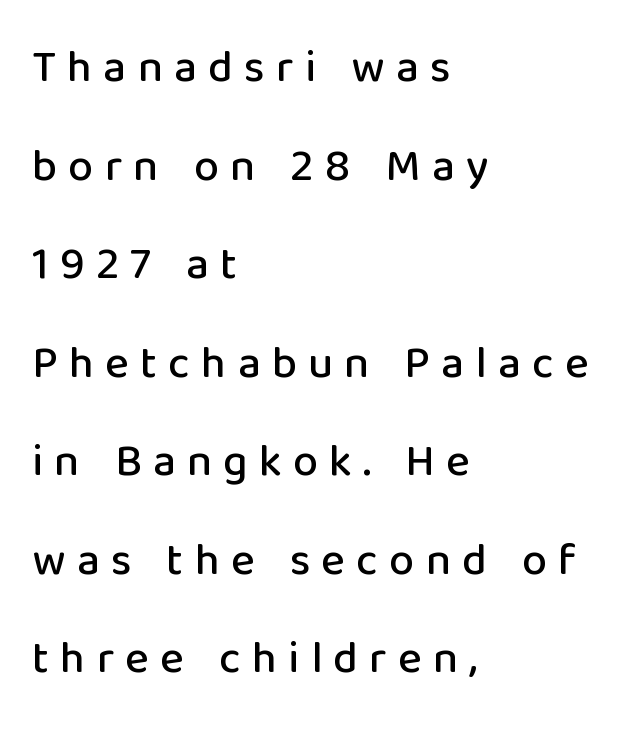
The image shows 45 px sans-serif type, upright; set left-aligned, loose line spacing (2.19x), unusually wide letter spacing (+0.25 em), not underlined; low stroke contrast and a medium x-height.
